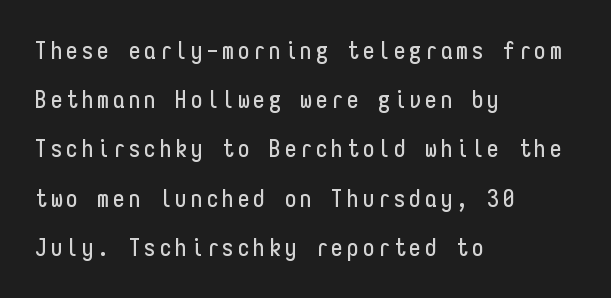
Q: Is the text italic (slanted)? A: No, it is upright.
Q: Is the text underlined? A: No.
Q: How is the paragraph aligned? A: Left-aligned.
Q: Is the spacing between lines tight, normal or loose? A: Loose.
